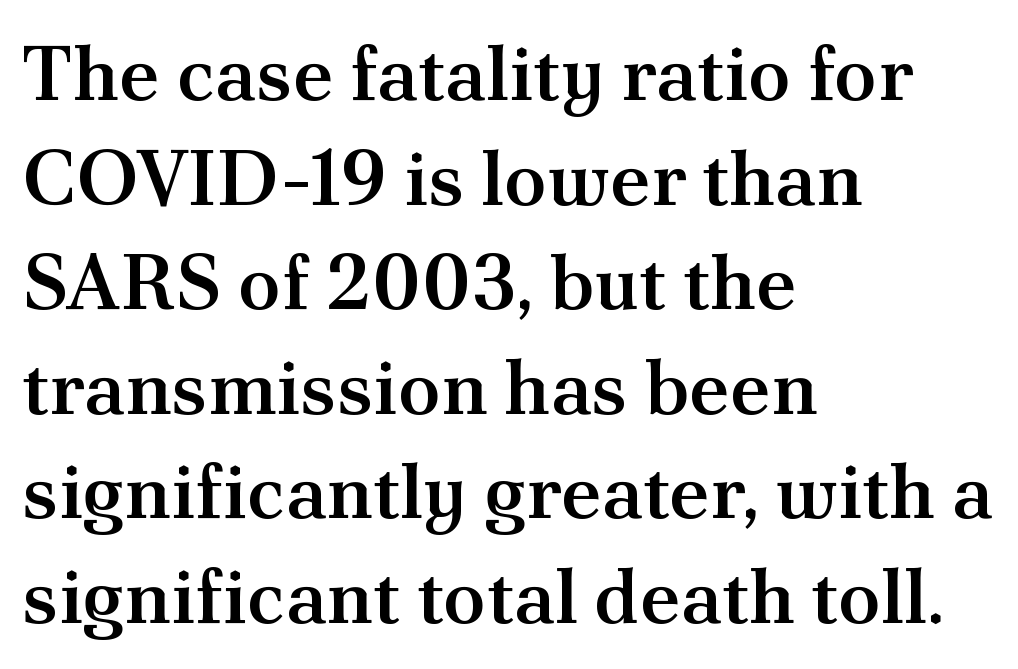
Whoever set this chose a conventional vertical rhythm. The rendering uses natural spacing where letterforms have individual widths. You can tell from the footed stems that serif type was used. The lines are quadded left. A typesetter would call this zero additional tracking. Vertical strokes here are truly vertical.
